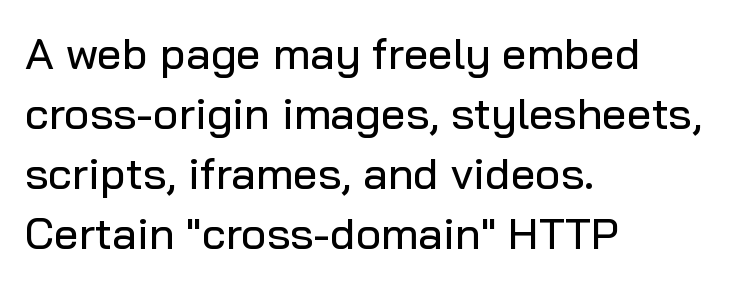
Beneath every word, the page is bare. The passage shown is typed in a proportional face where columns would drift. The designer went with a sans here, leaving each stem footless. In terms of leading, this rendering sits right in the middle. Observe the ordinary spacing: letters are neighbours, not strangers.
